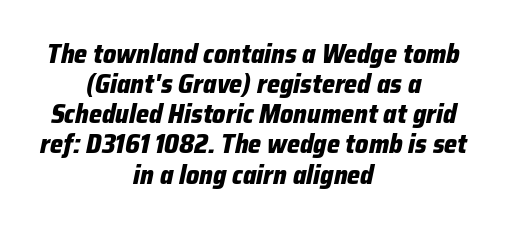
{"italic": "yes", "lean": "right", "slant_degrees": 12, "bold": "yes", "underline": "no", "align": "center", "line_spacing_ratio": 1.16, "letter_spacing": "normal", "letter_spacing_em": 0.0, "glyph_px": 26}
